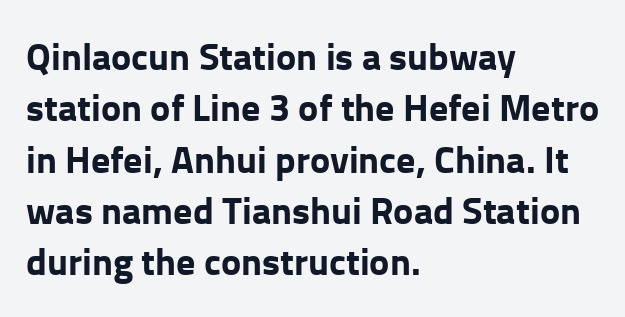
Q: Is the text bold? A: Yes.
Q: Is the text italic (slanted)? A: No, it is upright.
Q: Is the typeface a serif or a sans-serif typeface? A: Sans-serif.
Q: Is the text underlined? A: No.
Q: How is the paragraph aligned? A: Left-aligned.
Q: Is the spacing between letters normal or unusually wide? A: Normal.
Q: Is the spacing between lines tight, normal or loose? A: Normal.
Q: Width (condensed, normal, or wide)? A: Normal.
Q: Stroke contrast? A: Low.
Q: x-height? A: Medium.
Q: Monospaced? A: No.
